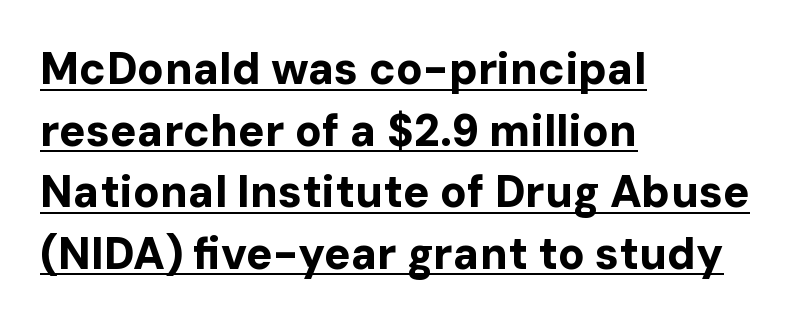
The letters stand straight up with perfectly vertical stems. Character widths vary here, with narrow letters taking less room than wide ones. Check the space under the baseline: a stroke is drawn there. Casual observation: everything's shoved over to the left. In terms of letterspacing, this is plain default setting. The passage shown is emphatically bold.
